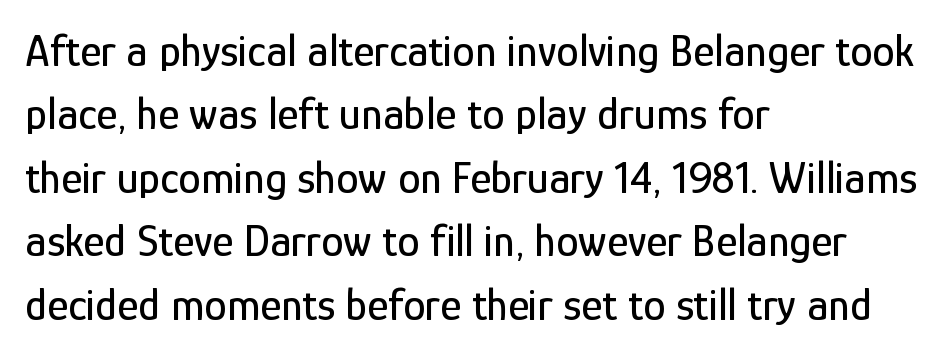
The image shows 45 px condensed sans-serif type, upright; set left-aligned, normal line spacing (1.41x), normal letter spacing, not underlined; low stroke contrast and a medium x-height.
